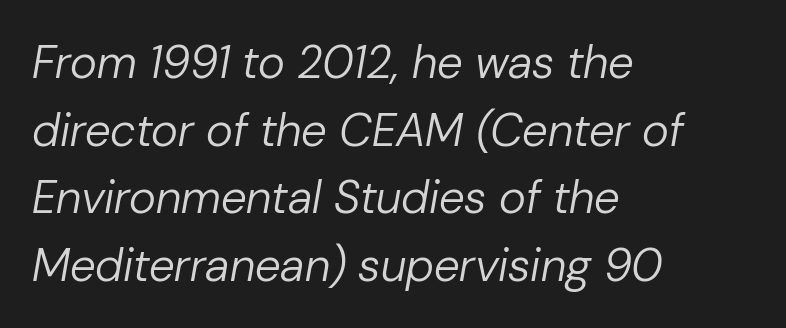
Q: Is the text bold? A: No.
Q: Is the text italic (slanted)? A: Yes, it leans right by about 10 degrees.
Q: Is the text underlined? A: No.
Q: How is the paragraph aligned? A: Left-aligned.
Q: Is the spacing between letters normal or unusually wide? A: Normal.
Q: Is the spacing between lines tight, normal or loose? A: Normal.
Q: Width (condensed, normal, or wide)? A: Normal.
Q: Stroke contrast? A: Low.
Q: x-height? A: Medium.
Q: Monospaced? A: No.
